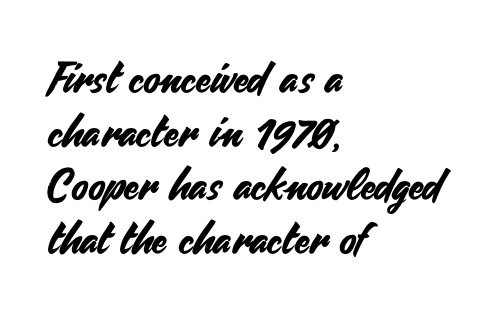
The image shows 43 px sans-serif type; set left-aligned, normal line spacing (1.25x), normal letter spacing, not underlined; medium stroke contrast and a small x-height.
